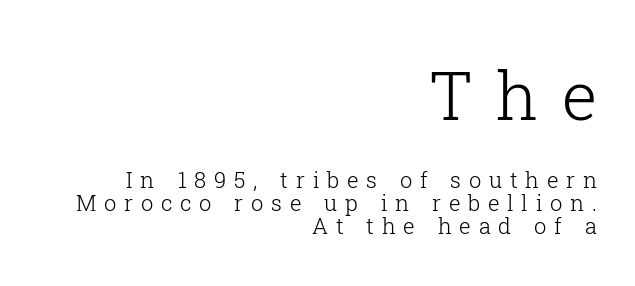
{"serif": "yes", "italic": "no", "bold": "no", "weight": "light", "width": "normal", "stroke_contrast": "low", "x_height": "medium", "monospaced": "no", "underline": "no", "align": "right", "line_spacing": "tight", "line_spacing_ratio": 1.04, "letter_spacing": "wide", "letter_spacing_em": 0.35, "larger_block": "first", "size_ratio": 3.05, "glyph_px": 67}
